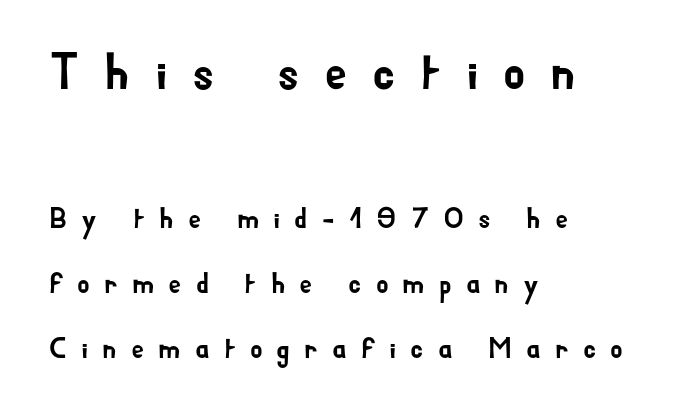
Q: Is the text italic (slanted)? A: No, it is upright.
Q: Is the typeface a serif or a sans-serif typeface? A: Sans-serif.
Q: Is the text underlined? A: No.
Q: How is the paragraph aligned? A: Left-aligned.
Q: Is the spacing between letters normal or unusually wide? A: Unusually wide.
Q: Is the spacing between lines tight, normal or loose? A: Loose.
Q: Which block of text is set in a larger size, the first (top) or the second (bottom)? A: The first (top) one.
Q: Width (condensed, normal, or wide)? A: Normal.
Q: Stroke contrast? A: Low.
Q: x-height? A: Small.
Q: Monospaced? A: No.
